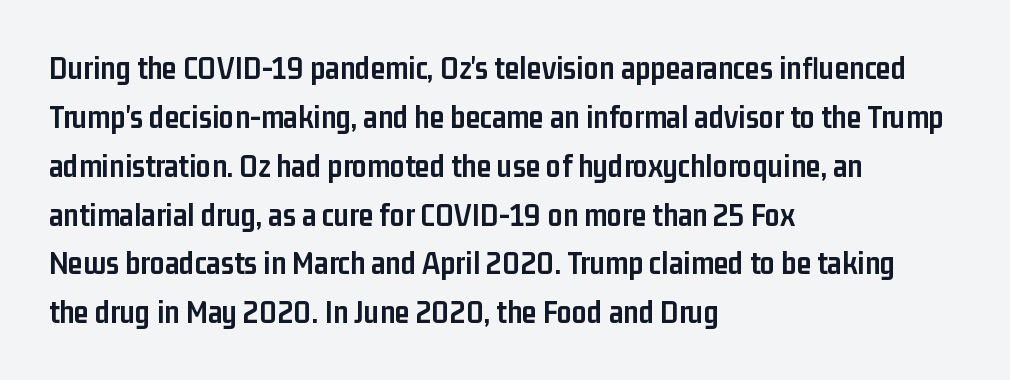
Any mark beneath the type? The region is blank. This sample is left-justified, so line endings fall wherever the words run out. The designer went with a sans here, leaving each stem footless. Vertically, the passage feels balanced, rows spaced as you'd expect. The letters advance in unequal steps, a hallmark of proportional type. Tracking value appears to be zero — textbook default spacing.
